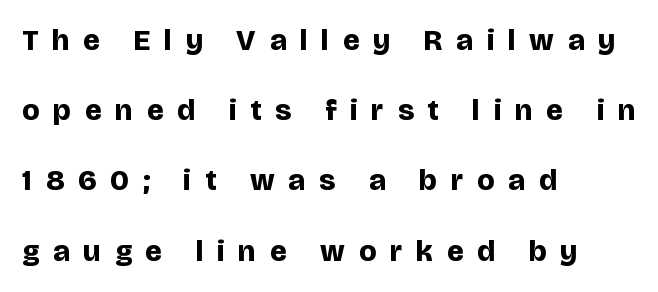
The image shows 30 px bold sans-serif type, upright; set left-aligned, loose line spacing (2.34x), unusually wide letter spacing (+0.46 em), not underlined; low stroke contrast and a large x-height.
